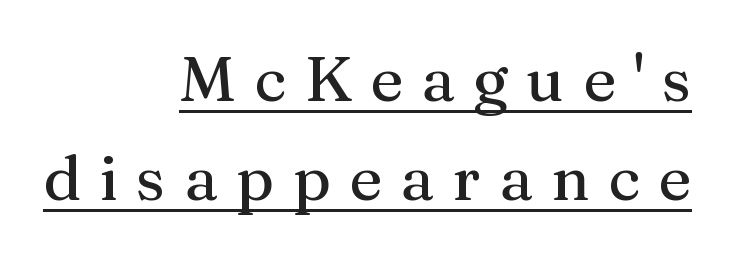
Q: Is the text italic (slanted)? A: No, it is upright.
Q: Is the typeface a serif or a sans-serif typeface? A: Serif.
Q: Is the text underlined? A: Yes.
Q: How is the paragraph aligned? A: Right-aligned.
Q: Is the spacing between letters normal or unusually wide? A: Unusually wide.
Q: Is the spacing between lines tight, normal or loose? A: Normal.
Q: Width (condensed, normal, or wide)? A: Normal.
Q: Stroke contrast? A: Medium.
Q: x-height? A: Medium.
Q: Monospaced? A: No.
